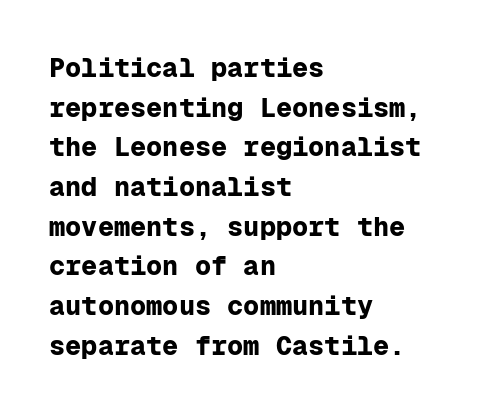
Q: Is the text bold? A: Yes.
Q: Is the text italic (slanted)? A: No, it is upright.
Q: Is the text underlined? A: No.
Q: How is the paragraph aligned? A: Left-aligned.
Q: Is the spacing between letters normal or unusually wide? A: Normal.
Q: Is the spacing between lines tight, normal or loose? A: Normal.
